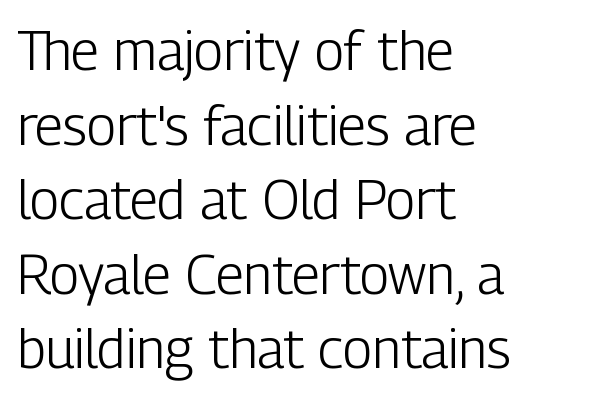
Q: Is the text bold? A: No.
Q: Is the text italic (slanted)? A: No, it is upright.
Q: Is the typeface a serif or a sans-serif typeface? A: Sans-serif.
Q: Is the text underlined? A: No.
Q: How is the paragraph aligned? A: Left-aligned.
Q: Is the spacing between letters normal or unusually wide? A: Normal.
Q: Is the spacing between lines tight, normal or loose? A: Normal.
Q: Width (condensed, normal, or wide)? A: Condensed.
Q: Stroke contrast? A: Low.
Q: x-height? A: Medium.
Q: Monospaced? A: No.
